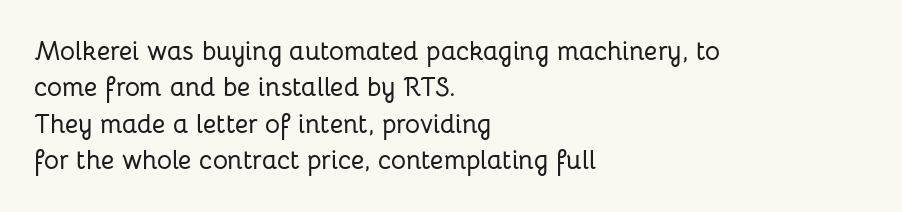
Each line starts at the same left margin while the right side varies. There is no visible air inserted between adjacent glyphs. Baseline-to-baseline distance is the conventional proportion of letter height. No italicization has been applied; the sample stays upright.
